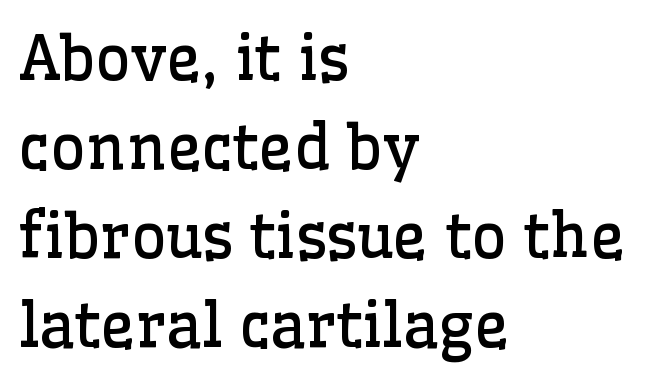
Q: Is the text bold? A: No.
Q: Is the text italic (slanted)? A: No, it is upright.
Q: Is the typeface a serif or a sans-serif typeface? A: Serif.
Q: Is the text underlined? A: No.
Q: How is the paragraph aligned? A: Left-aligned.
Q: Is the spacing between letters normal or unusually wide? A: Normal.
Q: Is the spacing between lines tight, normal or loose? A: Normal.
Q: Width (condensed, normal, or wide)? A: Normal.
Q: Stroke contrast? A: Low.
Q: x-height? A: Medium.
Q: Monospaced? A: No.
